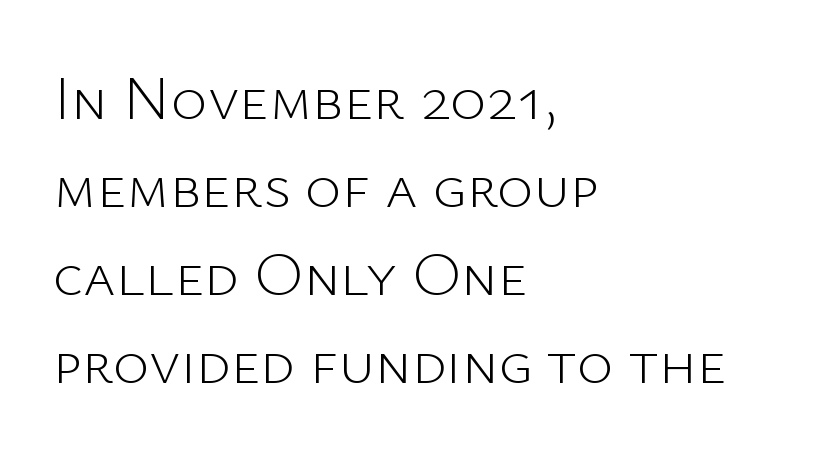
{"serif": "no", "italic": "no", "bold": "no", "weight": "light", "width": "normal", "stroke_contrast": "low", "x_height": "medium", "monospaced": "no", "underline": "no", "align": "left", "line_spacing": "normal", "line_spacing_ratio": 1.42, "letter_spacing": "normal", "letter_spacing_em": 0.0, "glyph_px": 62}
